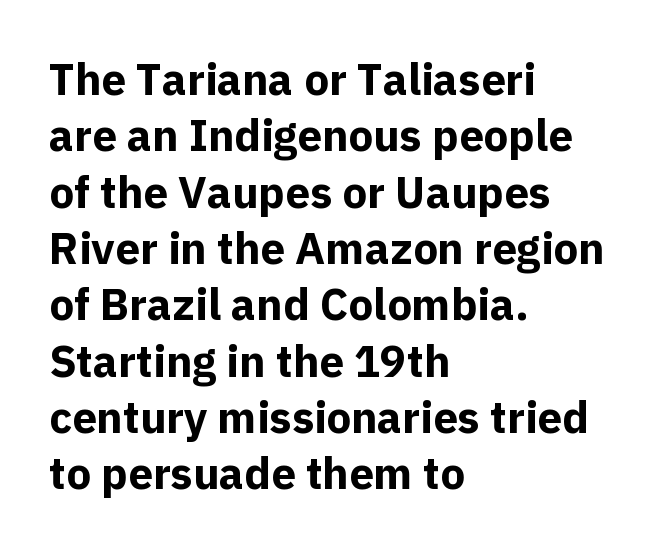
Successive baselines arrive at the customary interval. Just letters on the line, the space beneath them empty. Note the varied advance widths — an 'i' is clearly narrower than an 'm'. A typesetter would label this face a sans.
